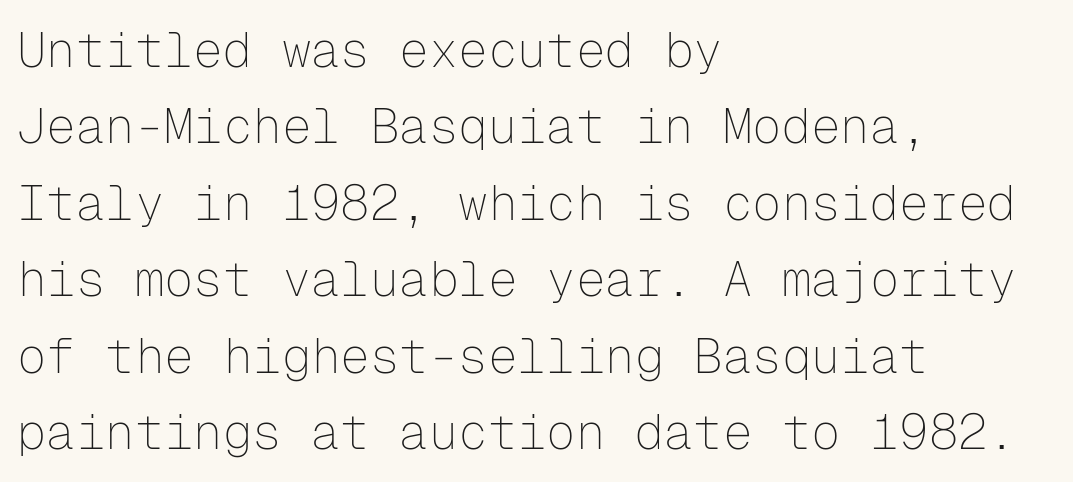
This sample has the even, mechanical cadence of fixed-width lettering. These lines keep a tight, regular rhythm from letter to letter. Just letters on the line, the space beneath them empty. Italic? Not at all — the glyphs are vertical. These lines are composed in type without serifs. Heft: none added — not bold.
